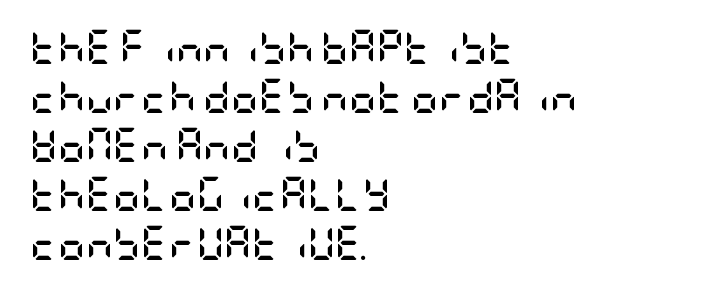
Q: Is the text bold? A: Yes.
Q: Is the text italic (slanted)? A: No, it is upright.
Q: Is the typeface a serif or a sans-serif typeface? A: Sans-serif.
Q: Is the text underlined? A: No.
Q: How is the paragraph aligned? A: Left-aligned.
Q: Is the spacing between letters normal or unusually wide? A: Normal.
Q: Is the spacing between lines tight, normal or loose? A: Normal.
Q: Width (condensed, normal, or wide)? A: Condensed.
Q: Stroke contrast? A: Low.
Q: x-height? A: Large.
